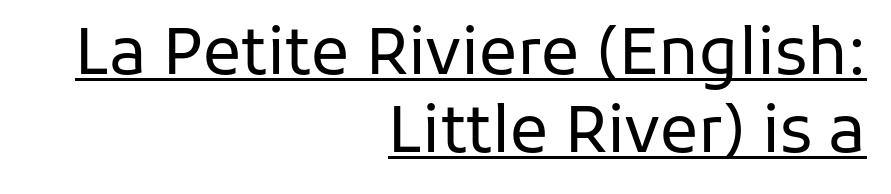
Q: Is the text bold? A: No.
Q: Is the text italic (slanted)? A: No, it is upright.
Q: Is the typeface a serif or a sans-serif typeface? A: Sans-serif.
Q: Is the text underlined? A: Yes.
Q: How is the paragraph aligned? A: Right-aligned.
Q: Is the spacing between letters normal or unusually wide? A: Normal.
Q: Width (condensed, normal, or wide)? A: Normal.
Q: Stroke contrast? A: Low.
Q: x-height? A: Medium.
Q: Monospaced? A: No.
